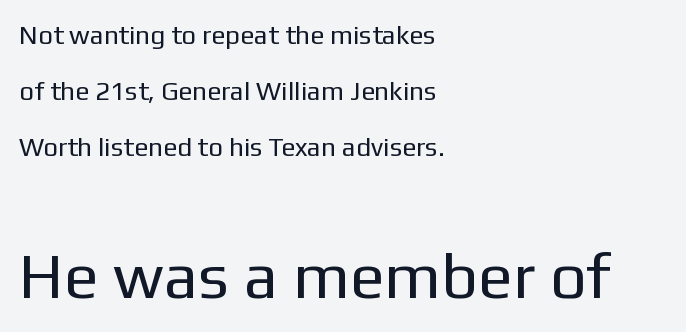
Compared with a typical body face, this is equally light or lighter still. Compared with typical body copy, the letter spacing here is the same. Nobody drew a line under any word here. This sample trades compactness for vertical openness between lines. Spacing verdict: proportional, widths tailored to each character.
